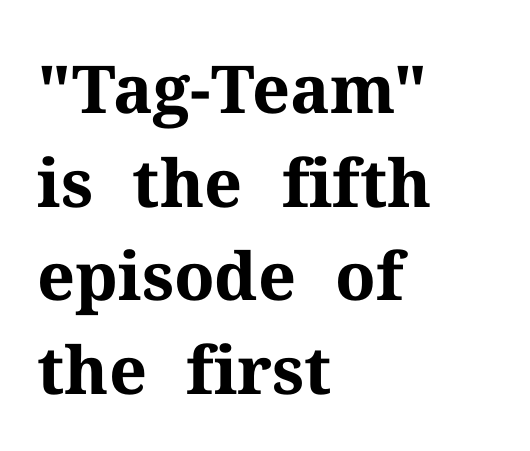
Q: Is the text bold? A: Yes.
Q: Is the text italic (slanted)? A: No, it is upright.
Q: Is the typeface a serif or a sans-serif typeface? A: Serif.
Q: Is the text underlined? A: No.
Q: How is the paragraph aligned? A: Left-aligned.
Q: Is the spacing between letters normal or unusually wide? A: Normal.
Q: Is the spacing between lines tight, normal or loose? A: Normal.
Q: Width (condensed, normal, or wide)? A: Normal.
Q: Stroke contrast? A: Medium.
Q: x-height? A: Medium.
Q: Monospaced? A: No.
